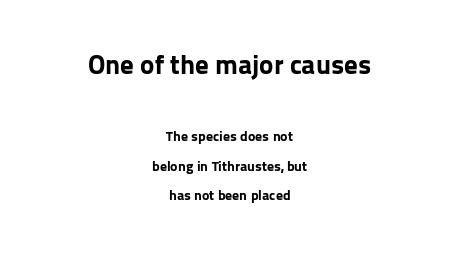
The image shows 27 px bold type, upright; set centered, loose line spacing (2.12x), normal letter spacing, not underlined; the first (top) block is 1.93x larger.
